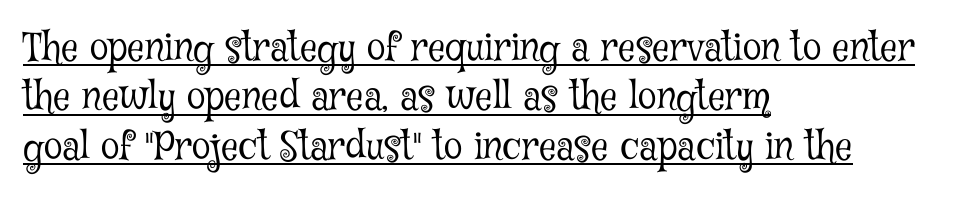
{"serif": "yes", "italic": "no", "bold": "no", "weight": "light", "width": "condensed", "stroke_contrast": "low", "x_height": "medium", "monospaced": "no", "underline": "yes", "align": "left", "line_spacing": "normal", "line_spacing_ratio": 1.3, "letter_spacing": "normal", "letter_spacing_em": 0.0, "glyph_px": 38}
